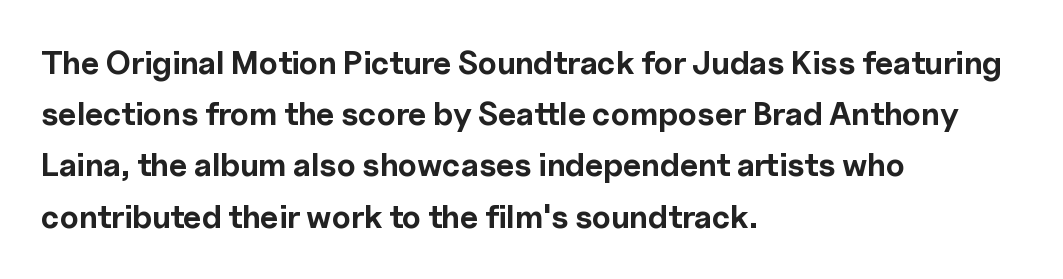
A typesetter would call this proportional, since set widths differ per character. Quick note: underline off. Line starts are locked; line ends wander. Emphasis by weight is at full strength: bold.
